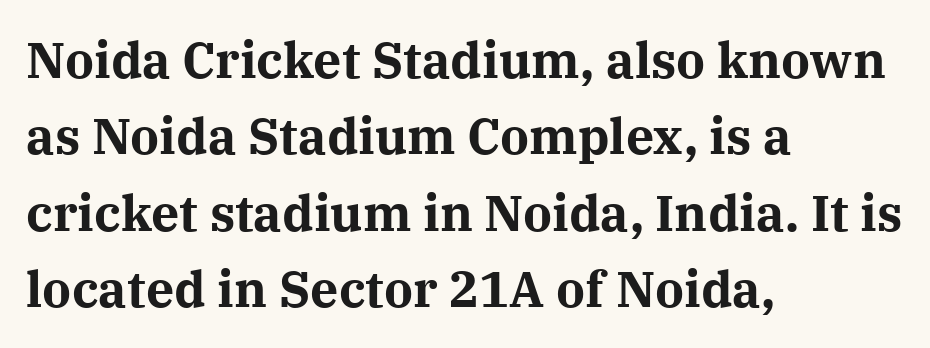
A normal amount of white space separates one row of letters from the next. Every character sits straight up, as roman type does. Here the glyphs are tracked normally, forming tight word shapes. The typesetter chose a ragged-right arrangement here. Plenty of ink on the page — the face is bold.
